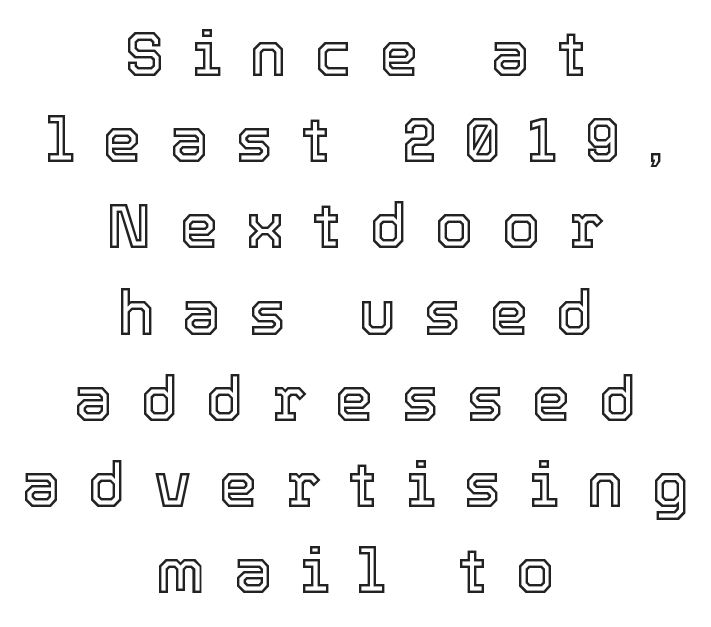
{"italic": "no", "width": "normal", "x_height": "medium", "monospaced": "no", "underline": "no", "align": "center", "line_spacing": "normal", "line_spacing_ratio": 1.39, "letter_spacing": "wide", "letter_spacing_em": 0.45, "glyph_px": 62}
